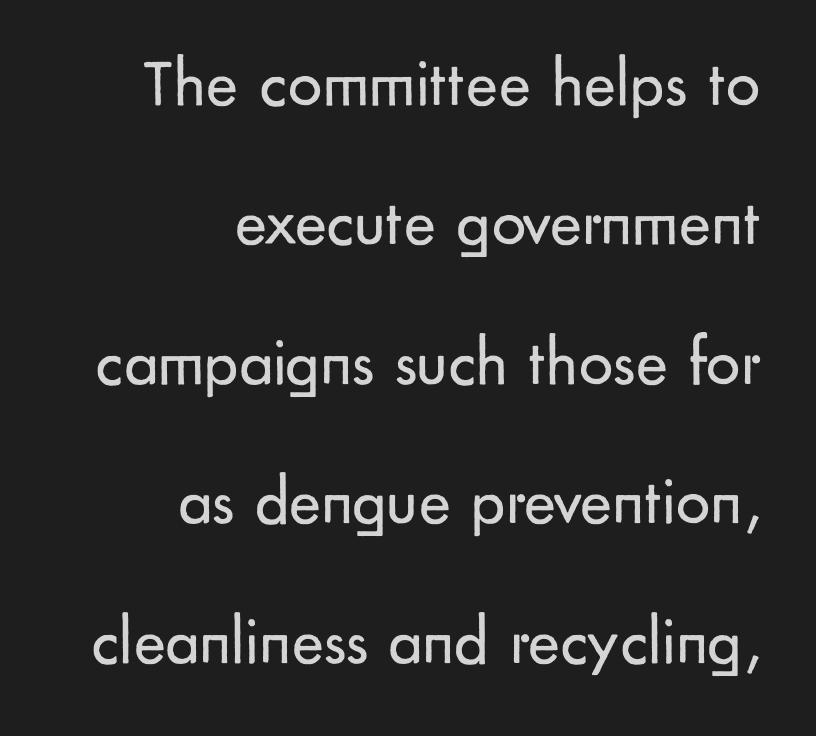
Q: Is the text bold? A: No.
Q: Is the text italic (slanted)? A: No, it is upright.
Q: Is the typeface a serif or a sans-serif typeface? A: Sans-serif.
Q: Is the text underlined? A: No.
Q: How is the paragraph aligned? A: Right-aligned.
Q: Is the spacing between letters normal or unusually wide? A: Normal.
Q: Is the spacing between lines tight, normal or loose? A: Loose.
Q: Width (condensed, normal, or wide)? A: Normal.
Q: Stroke contrast? A: Low.
Q: x-height? A: Small.
Q: Monospaced? A: No.
